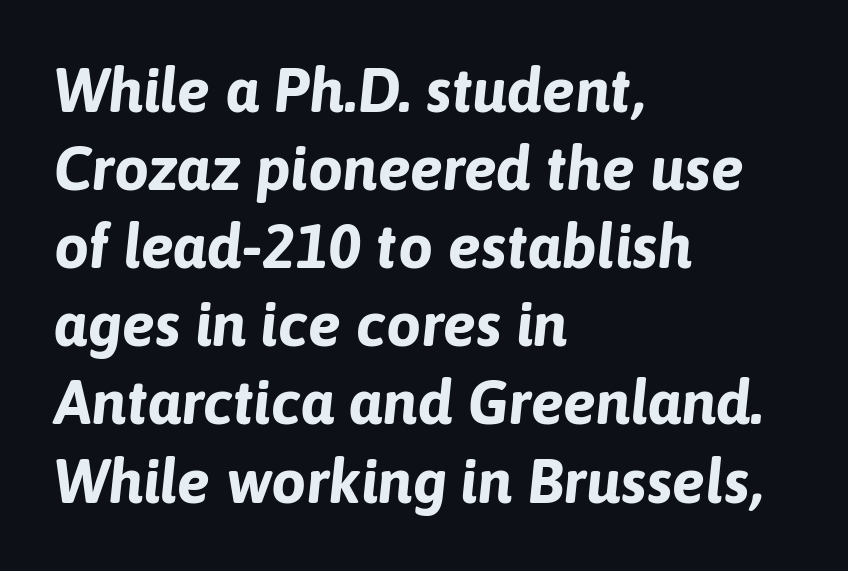
The image shows 62 px bold type, italic (leaning right); set left-aligned, normal line spacing (1.26x), normal letter spacing, not underlined; low stroke contrast and a medium x-height.
